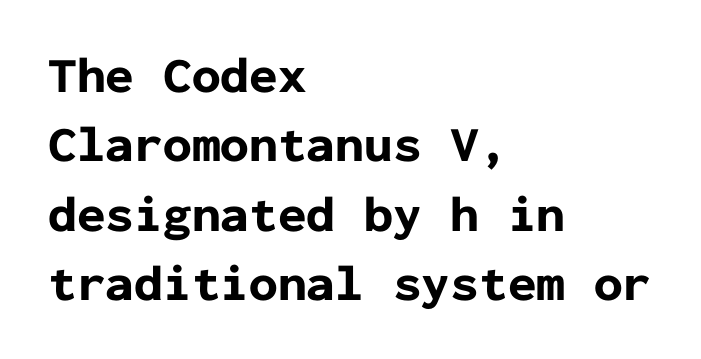
Plenty of ink on the page — the face is bold. Does extra space separate the letters? No, they use regular spacing. The space beneath each line is pristine and unruled. Notice how the stems are strictly vertical — no italics here. Grotesque or geometric, the face here clearly has no serifs.
